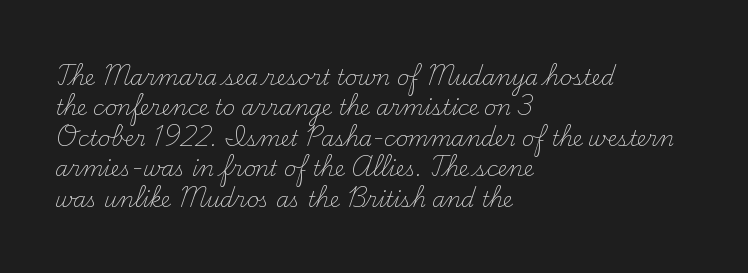
Letter spacing: default. Ink coverage per letter is moderate at most. The rag falls on the right side of this text block. Descenders are the only things crossing below the line. This block has exactly the height ordinary leading produces.
